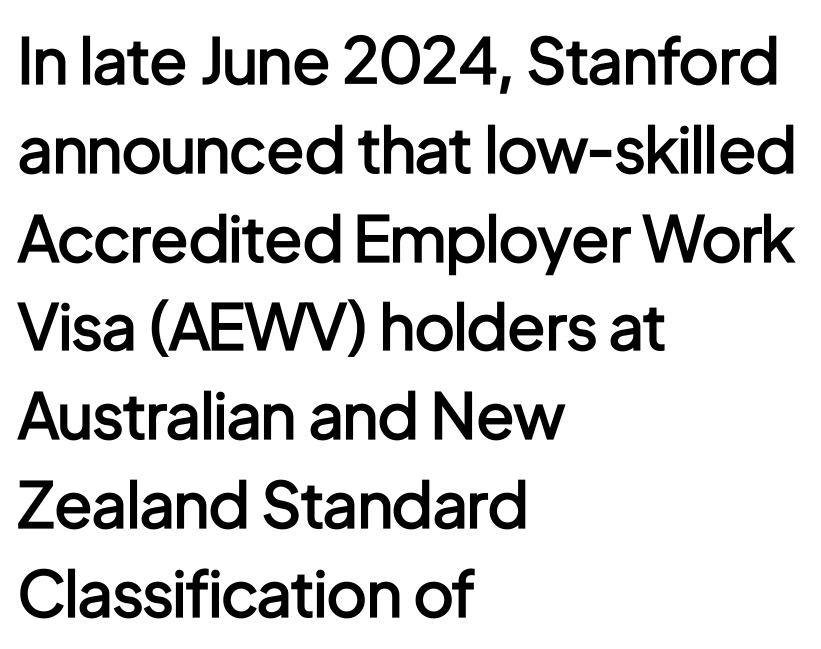
Q: Is the text bold? A: Semi-bold.
Q: Is the text italic (slanted)? A: No, it is upright.
Q: Is the typeface a serif or a sans-serif typeface? A: Sans-serif.
Q: Is the text underlined? A: No.
Q: How is the paragraph aligned? A: Left-aligned.
Q: Is the spacing between letters normal or unusually wide? A: Normal.
Q: Is the spacing between lines tight, normal or loose? A: Normal.
Q: Width (condensed, normal, or wide)? A: Condensed.
Q: Stroke contrast? A: Low.
Q: x-height? A: Medium.
Q: Monospaced? A: No.
